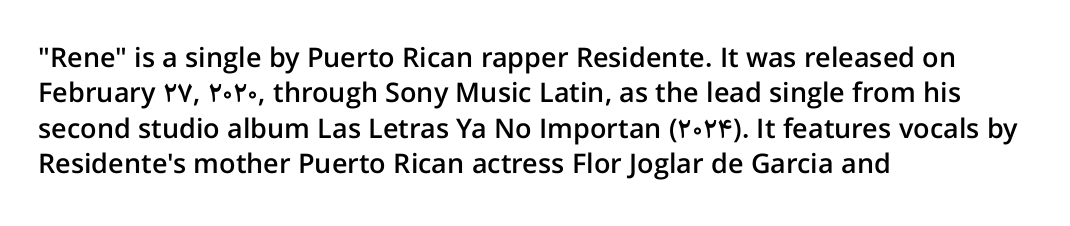
{"italic": "no", "bold": "semi", "underline": "no", "align": "left", "line_spacing": "normal", "line_spacing_ratio": 1.31, "letter_spacing": "normal", "letter_spacing_em": 0.0, "glyph_px": 27}
